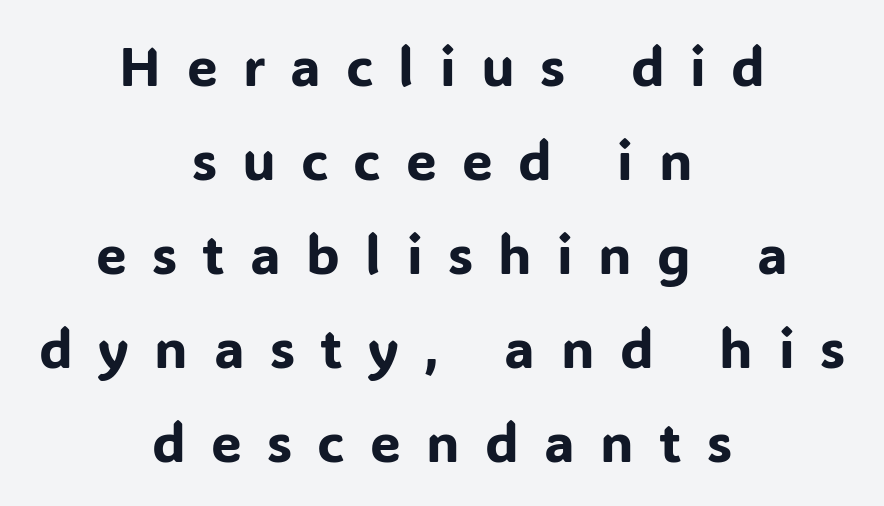
{"serif": "no", "italic": "no", "width": "normal", "stroke_contrast": "low", "x_height": "medium", "monospaced": "no", "underline": "no", "align": "center", "line_spacing_ratio": 1.71, "letter_spacing": "wide", "letter_spacing_em": 0.46, "glyph_px": 55}
